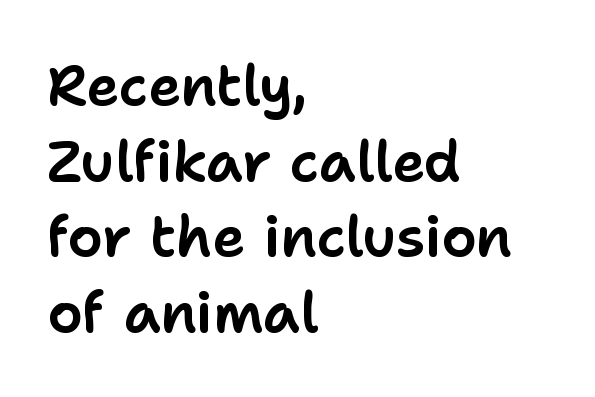
Q: Is the text italic (slanted)? A: No, it is upright.
Q: Is the typeface a serif or a sans-serif typeface? A: Sans-serif.
Q: Is the text underlined? A: No.
Q: How is the paragraph aligned? A: Left-aligned.
Q: Is the spacing between letters normal or unusually wide? A: Normal.
Q: Is the spacing between lines tight, normal or loose? A: Normal.
Q: Width (condensed, normal, or wide)? A: Normal.
Q: Stroke contrast? A: Low.
Q: x-height? A: Medium.
Q: Monospaced? A: No.
